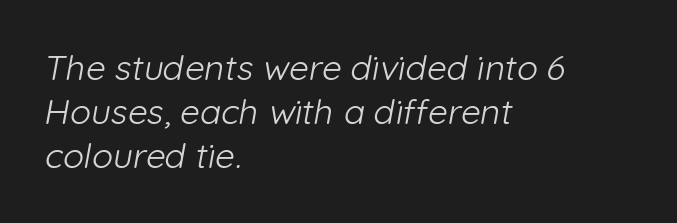
Only glyphs here, with clear space below each row. Between one letter and the next there's only the usual sliver of space. The space between consecutive lines is moderate. To sum up the face: it is a sans, with no serifs. Looks like regular typesetting: each glyph gets only the width it needs. No chunkiness to these letters — they're not bold.
